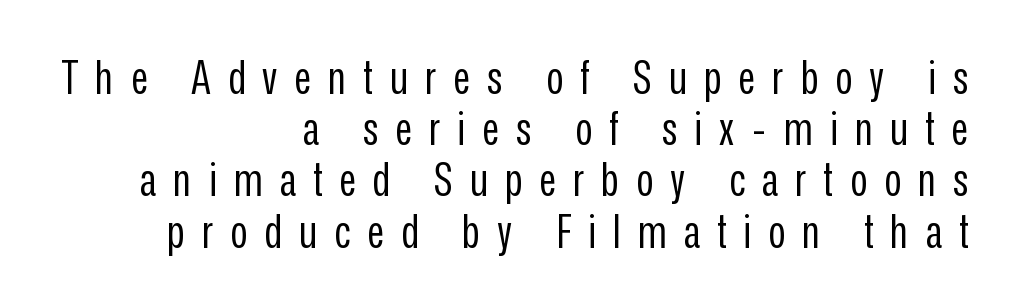
Q: Is the text bold? A: No.
Q: Is the text italic (slanted)? A: No, it is upright.
Q: Is the typeface a serif or a sans-serif typeface? A: Sans-serif.
Q: Is the text underlined? A: No.
Q: How is the paragraph aligned? A: Right-aligned.
Q: Is the spacing between letters normal or unusually wide? A: Unusually wide.
Q: Is the spacing between lines tight, normal or loose? A: Tight.
Q: Width (condensed, normal, or wide)? A: Condensed.
Q: Stroke contrast? A: Low.
Q: x-height? A: Medium.
Q: Monospaced? A: No.
